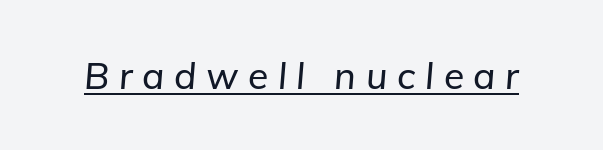
The image shows 37 px text type, italic (leaning right); set unusually wide letter spacing (+0.26 em), underlined; low stroke contrast and a medium x-height.
